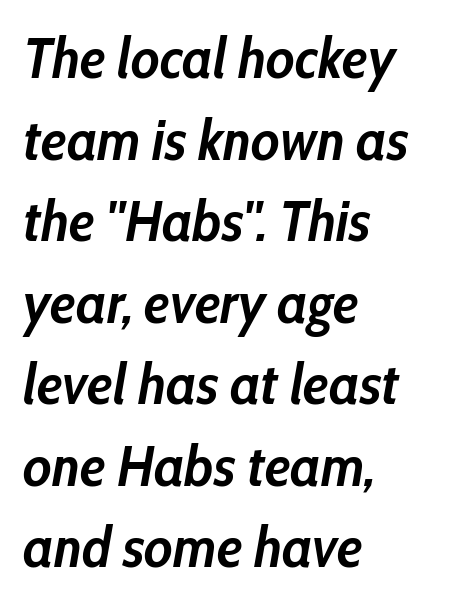
{"italic": "yes", "lean": "right", "slant_degrees": 10, "bold": "yes", "weight": "semibold", "width": "condensed", "stroke_contrast": "low", "x_height": "medium", "monospaced": "no", "underline": "no", "align": "left", "line_spacing": "normal", "line_spacing_ratio": 1.43, "letter_spacing": "normal", "letter_spacing_em": 0.0, "glyph_px": 57}
